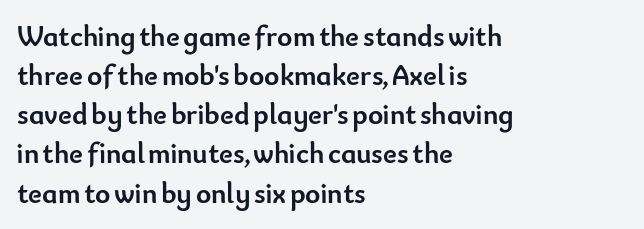
Q: Is the text bold? A: Yes.
Q: Is the text italic (slanted)? A: No, it is upright.
Q: Is the typeface a serif or a sans-serif typeface? A: Sans-serif.
Q: Is the text underlined? A: No.
Q: How is the paragraph aligned? A: Left-aligned.
Q: Is the spacing between letters normal or unusually wide? A: Normal.
Q: Is the spacing between lines tight, normal or loose? A: Normal.
Q: Width (condensed, normal, or wide)? A: Normal.
Q: Stroke contrast? A: Low.
Q: x-height? A: Small.
Q: Monospaced? A: No.
